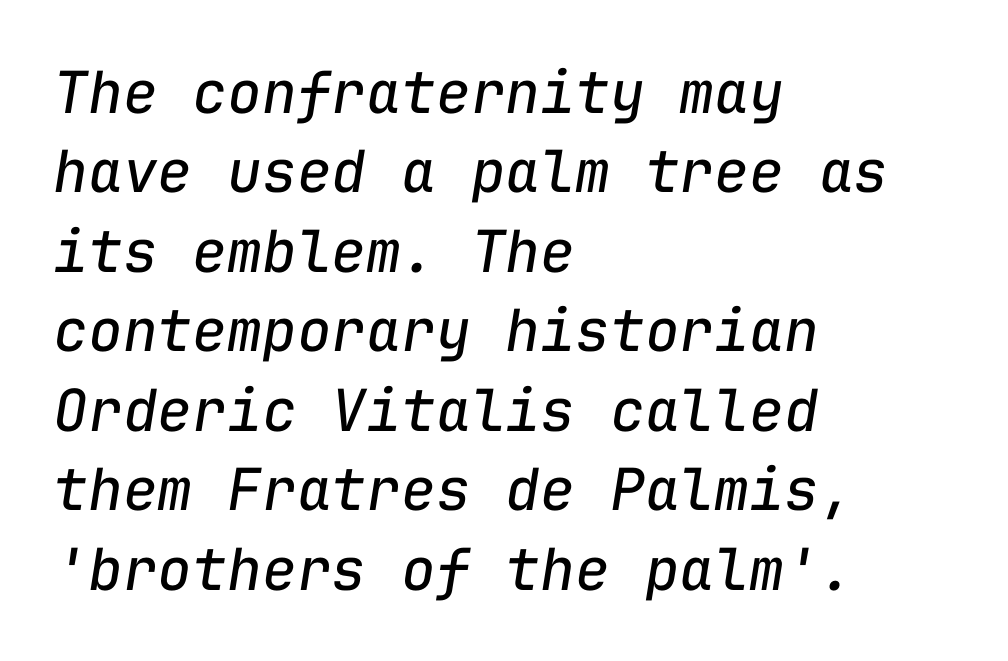
In terms of posture, this sample is oblique. Regarding leading, the lines here are spaced in the standard way. Inter-character spacing is left at the font's built-in metrics. Any mark beneath the type? The region is blank.
